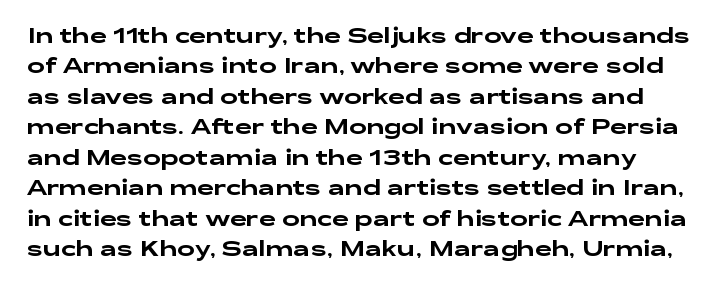
Descenders are the only things crossing below the line. Spacing between characters is what you'd get straight out of the box. Compared with typical paragraphs, the rows here are spaced about the same. Every character sits straight up, as roman type does.
